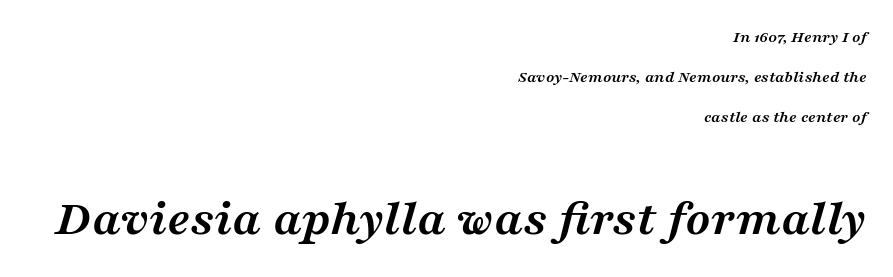
{"serif": "yes", "italic": "yes", "lean": "right", "slant_degrees": 16, "bold": "yes", "weight": "semibold", "width": "wide", "stroke_contrast": "medium", "x_height": "medium", "monospaced": "no", "underline": "no", "align": "right", "line_spacing": "loose", "line_spacing_ratio": 2.34, "letter_spacing": "normal", "letter_spacing_em": 0.0, "larger_block": "second", "size_ratio": 3.06, "glyph_px": 52}
